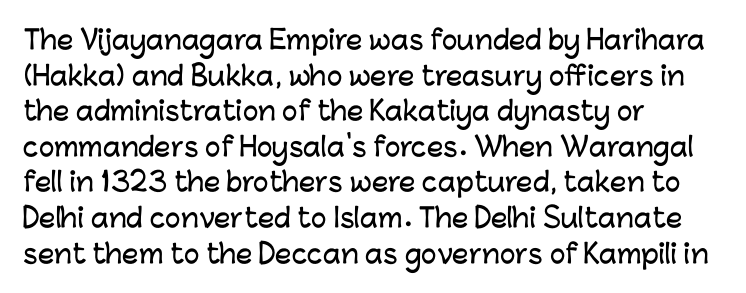
Compared with a centered layout, this one pins lines to the left instead. These lines were composed using upright roman letters. The type is set solid horizontally, with unmodified tracking. Vertical spacing — default. A bare baseline throughout the passage.
